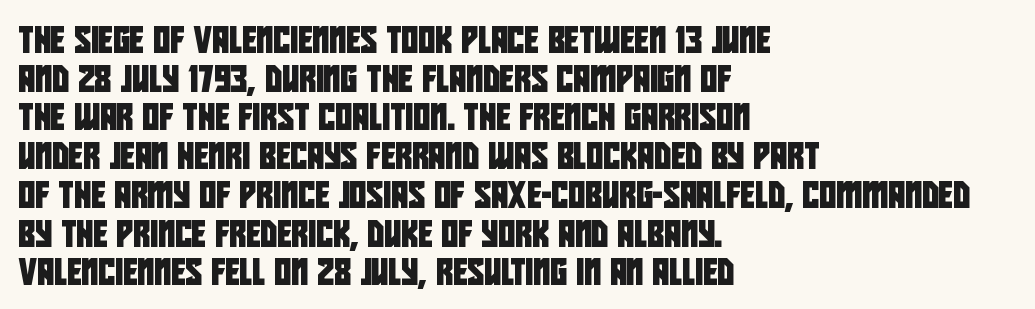
Q: Is the text underlined? A: No.
Q: How is the paragraph aligned? A: Left-aligned.
Q: Is the spacing between letters normal or unusually wide? A: Normal.
Q: Is the spacing between lines tight, normal or loose? A: Normal.
